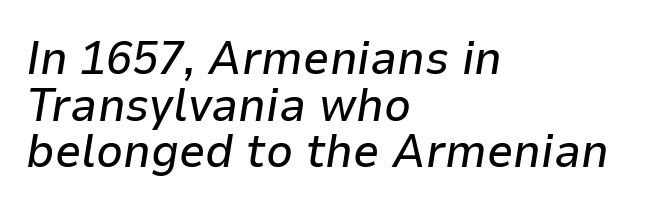
The image shows 47 px text type, italic (leaning right); set left-aligned, tight line spacing (0.99x), normal letter spacing, not underlined; low stroke contrast and a medium x-height.
